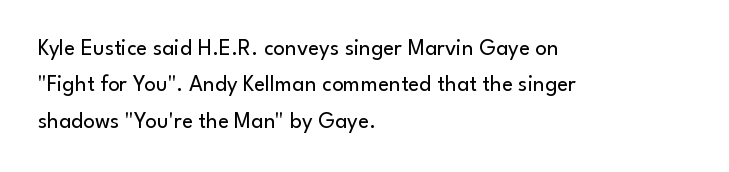
Compared with typical paragraphs, the rows here are spaced about the same. The letterforms sit at book weight or below. Ascenders rise straight up at ninety degrees. The lines are quadded left. Check the space under the baseline: it is left empty. Tracking value appears to be zero — textbook default spacing.
